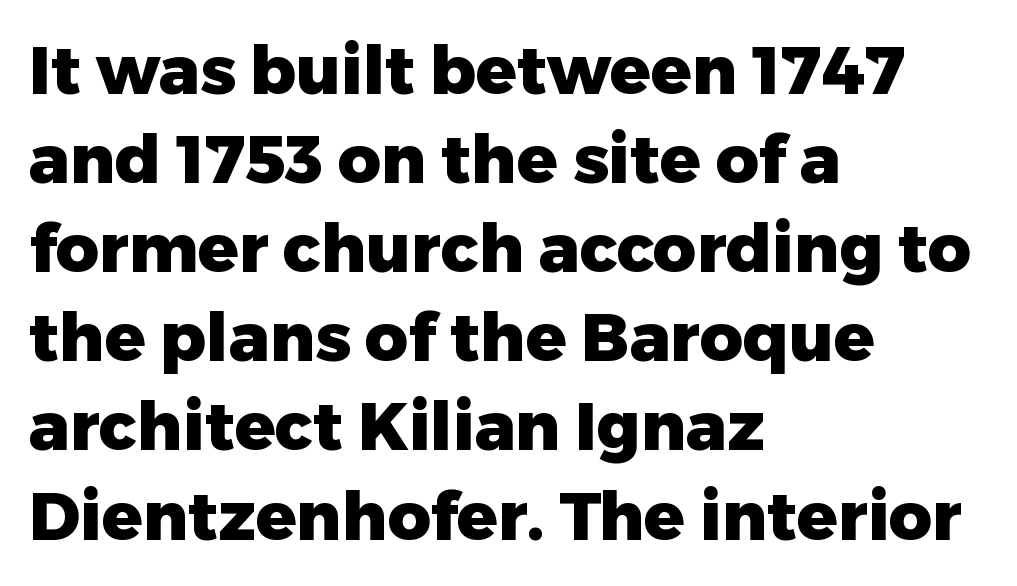
The image shows 67 px heavy sans-serif type, upright; set left-aligned, normal line spacing (1.33x), normal letter spacing, not underlined; low stroke contrast and a medium x-height.
